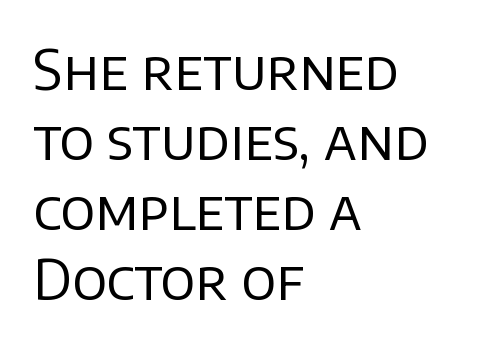
Character widths vary here, with narrow letters taking less room than wide ones. The glyphs are unaccompanied by any horizontal stroke below them. Spacing between characters is what you'd get straight out of the box. Alignment: flush left. Notice how the stems are strictly vertical — no italics here.
